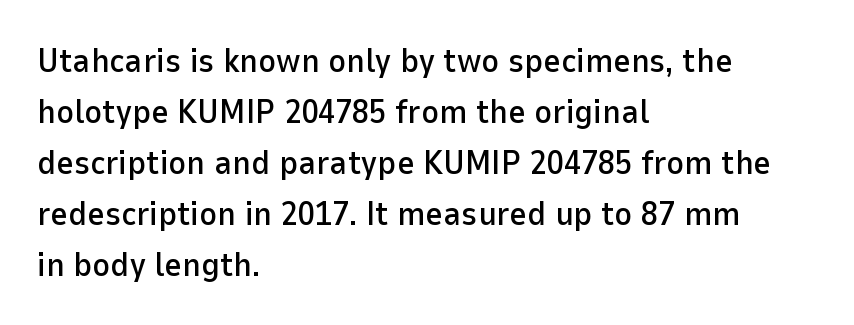
Here the glyphs are tracked normally, forming tight word shapes. Honestly, there is no underline to notice here at all. The typeface chosen for these lines omits serifs. Do the characters align in a grid? No, the font is proportional. Notice how the stems are strictly vertical — no italics here. Notice how descenders clear the ascenders below comfortably — that's standard leading.
